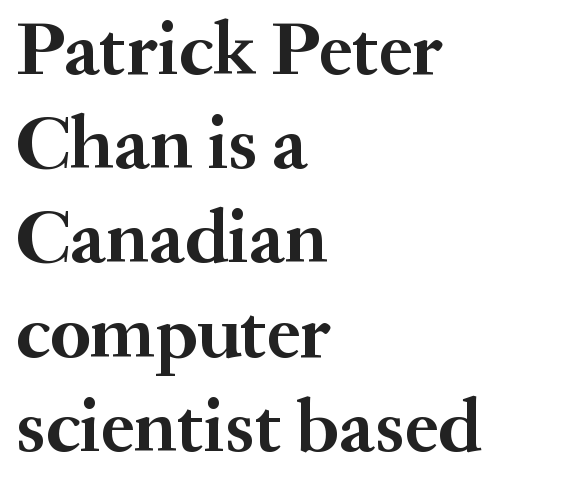
{"serif": "yes", "italic": "no", "bold": "yes", "weight": "semibold", "width": "normal", "stroke_contrast": "medium", "x_height": "small", "monospaced": "no", "underline": "no", "align": "left", "line_spacing_ratio": 1.24, "letter_spacing": "normal", "letter_spacing_em": 0.0, "glyph_px": 76}
